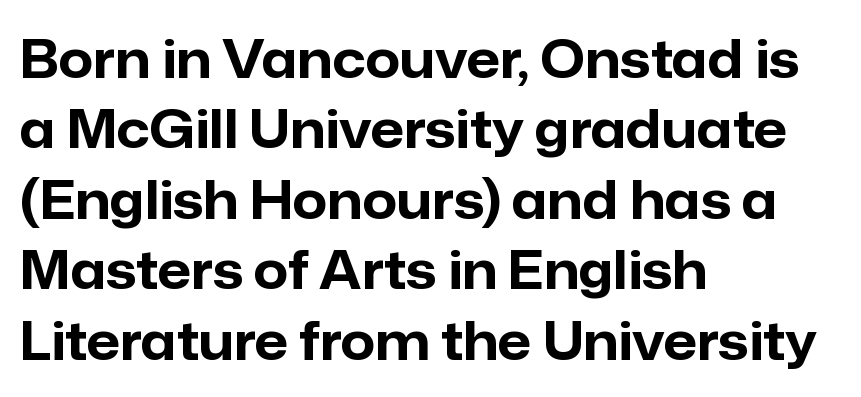
This block has exactly the height ordinary leading produces. The passage shown is not underscored anywhere. Spacing between characters is what you'd get straight out of the box. Varying glyph widths throughout — classic text-font behaviour.
